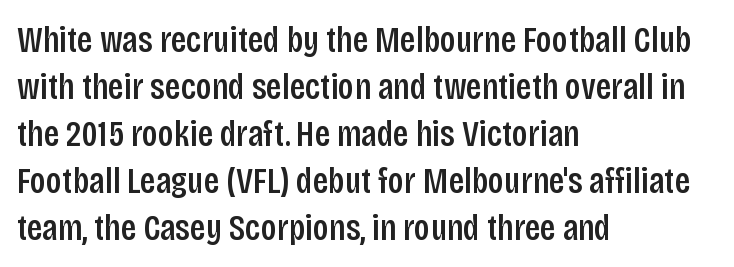
Q: Is the text italic (slanted)? A: No, it is upright.
Q: Is the typeface a serif or a sans-serif typeface? A: Sans-serif.
Q: Is the text underlined? A: No.
Q: How is the paragraph aligned? A: Left-aligned.
Q: Is the spacing between letters normal or unusually wide? A: Normal.
Q: Is the spacing between lines tight, normal or loose? A: Normal.
Q: Width (condensed, normal, or wide)? A: Condensed.
Q: Stroke contrast? A: Low.
Q: x-height? A: Large.
Q: Monospaced? A: No.
